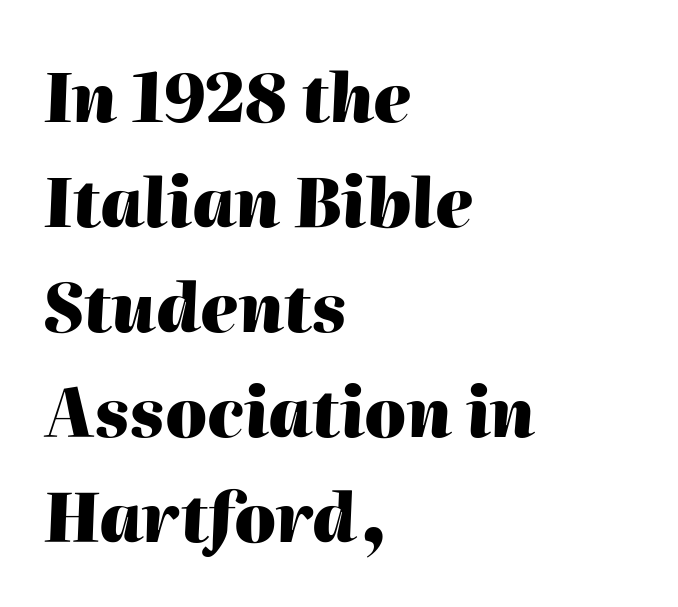
Q: Is the text bold? A: Yes.
Q: Is the text italic (slanted)? A: Yes, it leans right by about 2 degrees.
Q: Is the text underlined? A: No.
Q: How is the paragraph aligned? A: Left-aligned.
Q: Is the spacing between letters normal or unusually wide? A: Normal.
Q: Is the spacing between lines tight, normal or loose? A: Normal.
Q: Width (condensed, normal, or wide)? A: Normal.
Q: Stroke contrast? A: High.
Q: x-height? A: Medium.
Q: Monospaced? A: No.
